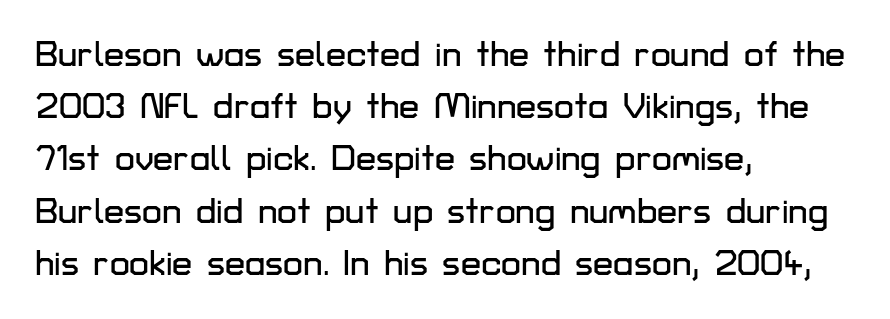
The image shows 36 px sans-serif type, upright; set left-aligned, normal line spacing (1.45x), normal letter spacing, not underlined; low stroke contrast and a medium x-height.
